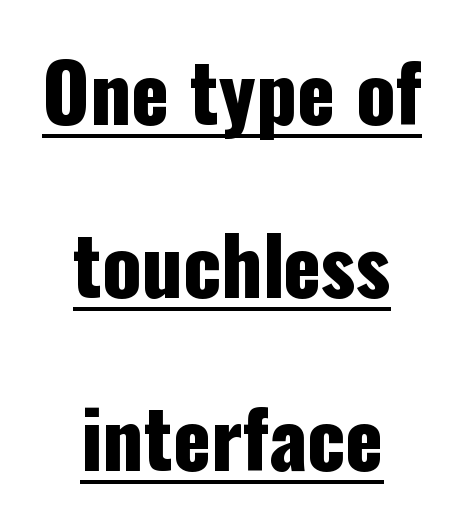
The image shows 79 px condensed sans-serif type, upright; set centered, loose line spacing (2.19x), normal letter spacing, underlined; low stroke contrast and a medium x-height.
